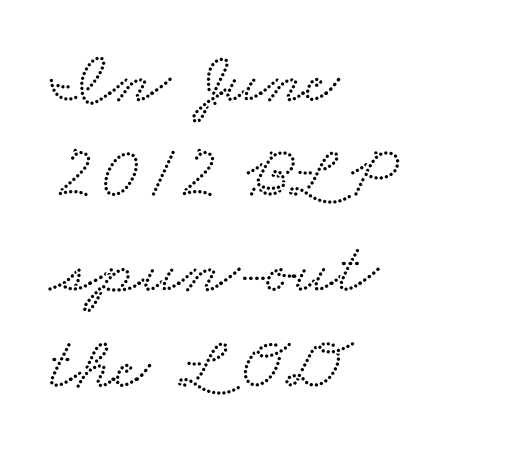
Q: Is the text underlined? A: No.
Q: How is the paragraph aligned? A: Left-aligned.
Q: Is the spacing between letters normal or unusually wide? A: Normal.
Q: Is the spacing between lines tight, normal or loose? A: Normal.
Q: Width (condensed, normal, or wide)? A: Wide.
Q: Stroke contrast? A: Low.
Q: x-height? A: Small.
Q: Monospaced? A: No.
